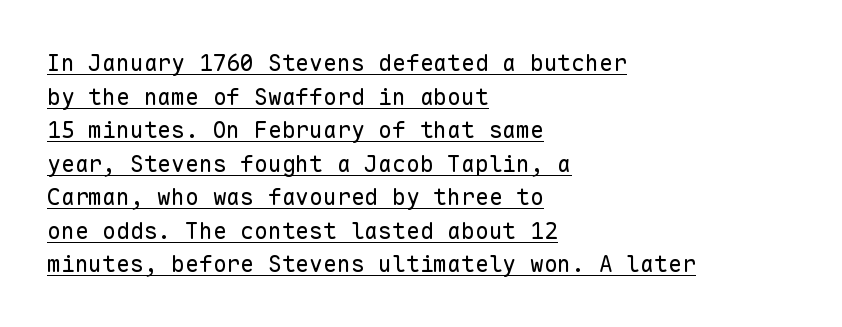
Q: Is the text bold? A: No.
Q: Is the text italic (slanted)? A: No, it is upright.
Q: Is the text underlined? A: Yes.
Q: How is the paragraph aligned? A: Left-aligned.
Q: Is the spacing between letters normal or unusually wide? A: Normal.
Q: Is the spacing between lines tight, normal or loose? A: Normal.
